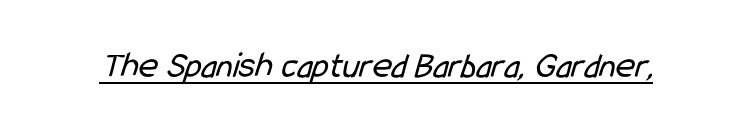
The image shows 37 px regular-weight, condensed sans-serif type; set normal letter spacing, underlined; low stroke contrast and a medium x-height.
